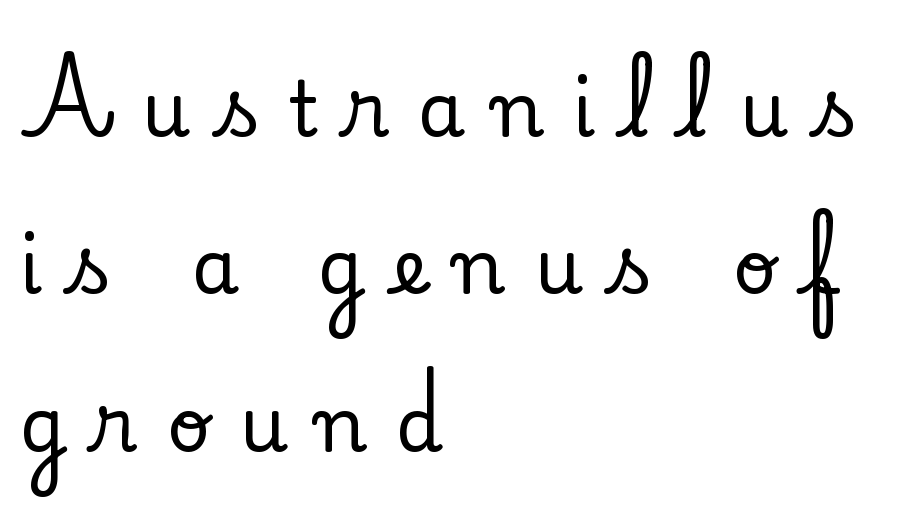
{"serif": "yes", "italic": "no", "width": "normal", "stroke_contrast": "low", "x_height": "small", "monospaced": "no", "underline": "no", "align": "left", "line_spacing": "loose", "line_spacing_ratio": 2.07, "letter_spacing": "wide", "letter_spacing_em": 0.37, "glyph_px": 76}
